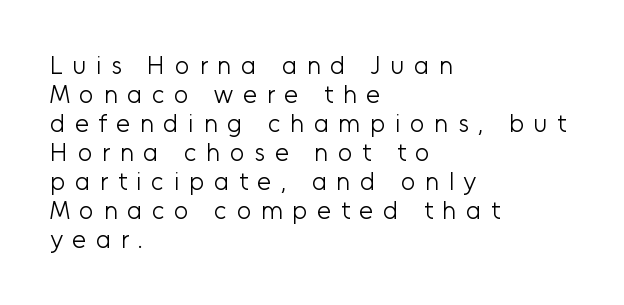
Notice how the stems are strictly vertical — no italics here. Stem width sits at or under what a default text font uses. Glyph-to-glyph distance is far greater than everyday printed text. Which margin do the lines hug? The left one — the right edge is uneven. Check under the words: just untouched page.
